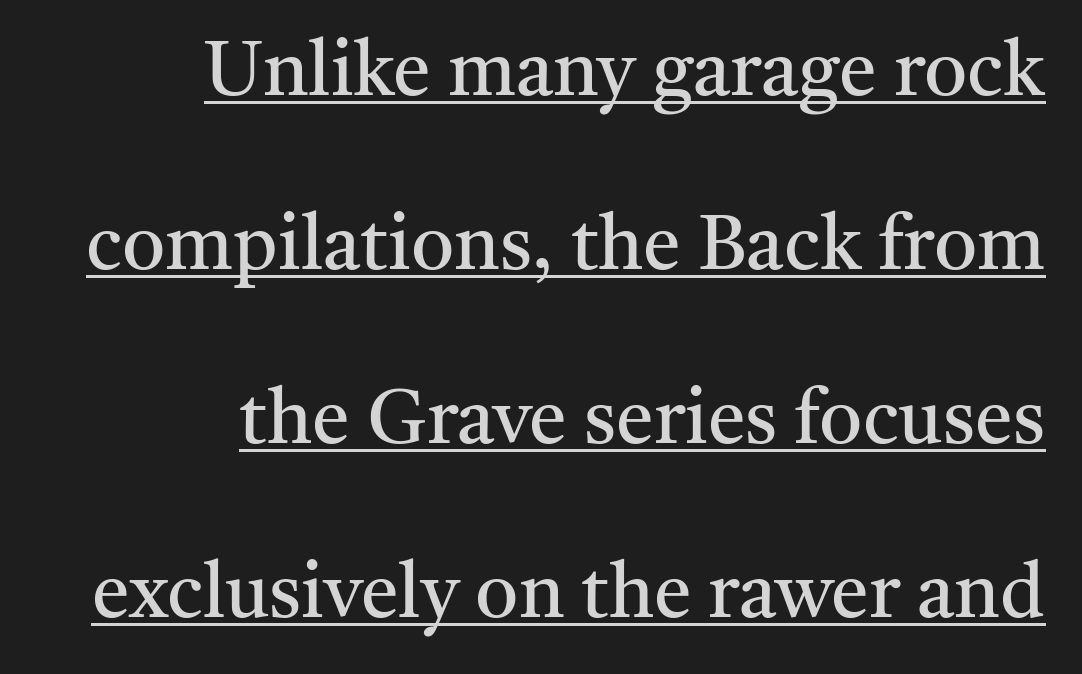
Style check: upright. The lines are quadded right. The face used here is proportionally spaced, like ordinary book or web type. This rendering employs a face with finishing strokes, i.e., a serif.
